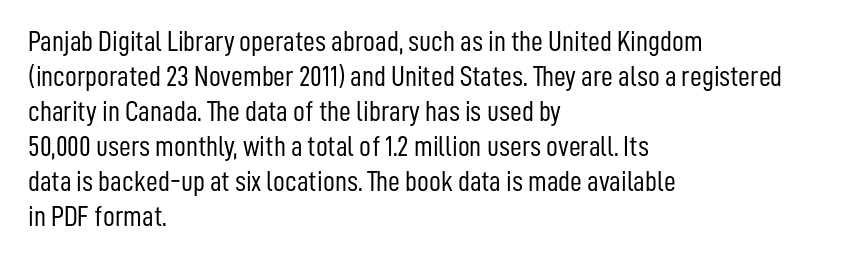
Style check: upright. Standard letterfit; no display-style spreading of the glyphs. Regarding serifs, this sample does without them. The weight would be labelled regular, book, light, or lighter still.
